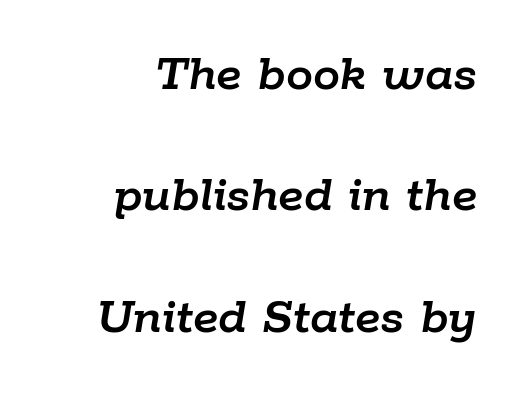
{"italic": "yes", "lean": "right", "slant_degrees": 9, "width": "normal", "stroke_contrast": "low", "x_height": "medium", "monospaced": "no", "underline": "no", "align": "right", "line_spacing": "loose", "line_spacing_ratio": 2.25, "letter_spacing": "normal", "letter_spacing_em": 0.0, "glyph_px": 54}
